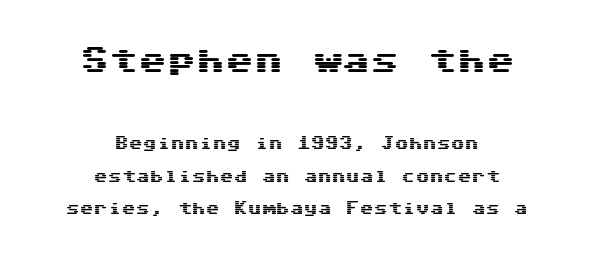
Q: Is the text italic (slanted)? A: No, it is upright.
Q: Is the typeface a serif or a sans-serif typeface? A: Sans-serif.
Q: Is the text underlined? A: No.
Q: How is the paragraph aligned? A: Centered.
Q: Is the spacing between letters normal or unusually wide? A: Normal.
Q: Is the spacing between lines tight, normal or loose? A: Loose.
Q: Which block of text is set in a larger size, the first (top) or the second (bottom)? A: The first (top) one.
Q: Width (condensed, normal, or wide)? A: Wide.
Q: Stroke contrast? A: Medium.
Q: x-height? A: Medium.
